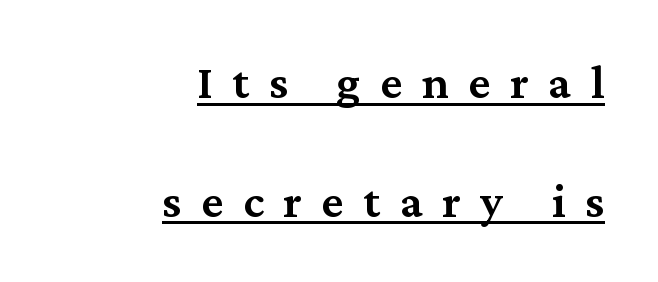
{"serif": "yes", "italic": "no", "bold": "semi", "weight": "semibold", "width": "normal", "stroke_contrast": "medium", "x_height": "medium", "monospaced": "no", "underline": "yes", "align": "right", "line_spacing": "loose", "line_spacing_ratio": 2.47, "letter_spacing": "wide", "letter_spacing_em": 0.41, "glyph_px": 48}
